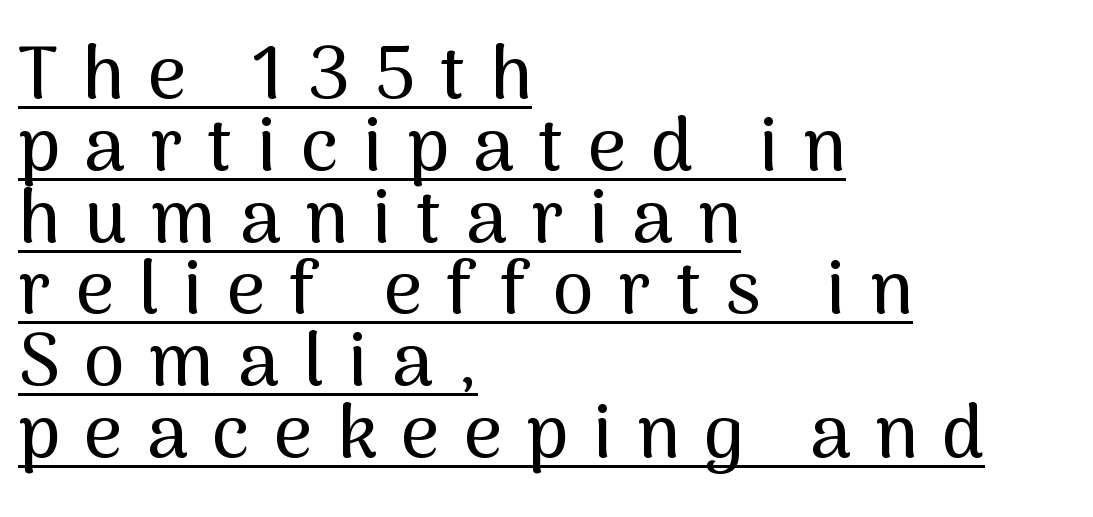
{"serif": "no", "italic": "no", "width": "normal", "stroke_contrast": "medium", "x_height": "medium", "monospaced": "no", "underline": "yes", "align": "left", "line_spacing": "tight", "line_spacing_ratio": 0.97, "letter_spacing": "wide", "letter_spacing_em": 0.33, "glyph_px": 74}
